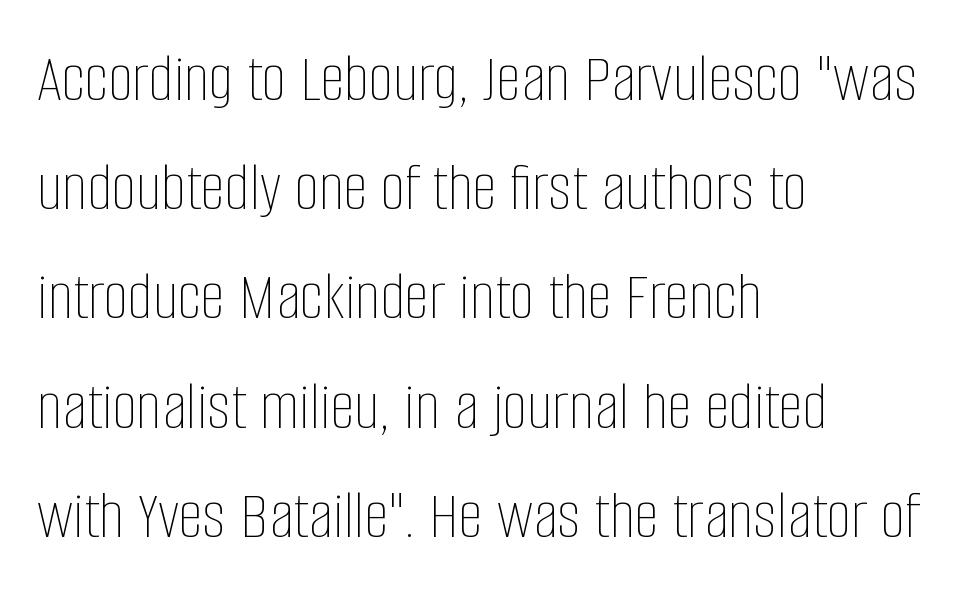
Caption: multi-line text, flush left, ragged right. Beneath every word, the page is bare. Italic? Not at all — the glyphs are vertical. The weight tops out at a normal text grade. The space between consecutive lines is moderate.
